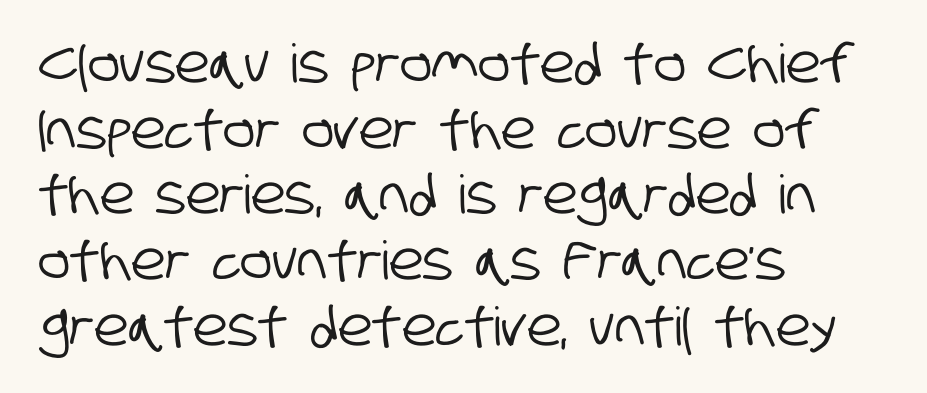
Q: Is the typeface a serif or a sans-serif typeface? A: Sans-serif.
Q: Is the text underlined? A: No.
Q: How is the paragraph aligned? A: Left-aligned.
Q: Is the spacing between letters normal or unusually wide? A: Normal.
Q: Width (condensed, normal, or wide)? A: Condensed.
Q: Stroke contrast? A: Low.
Q: x-height? A: Large.
Q: Monospaced? A: No.
